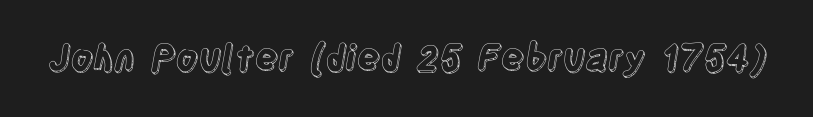
{"width": "condensed", "x_height": "large", "monospaced": "no", "underline": "no", "letter_spacing": "normal", "letter_spacing_em": 0.0, "glyph_px": 35}
